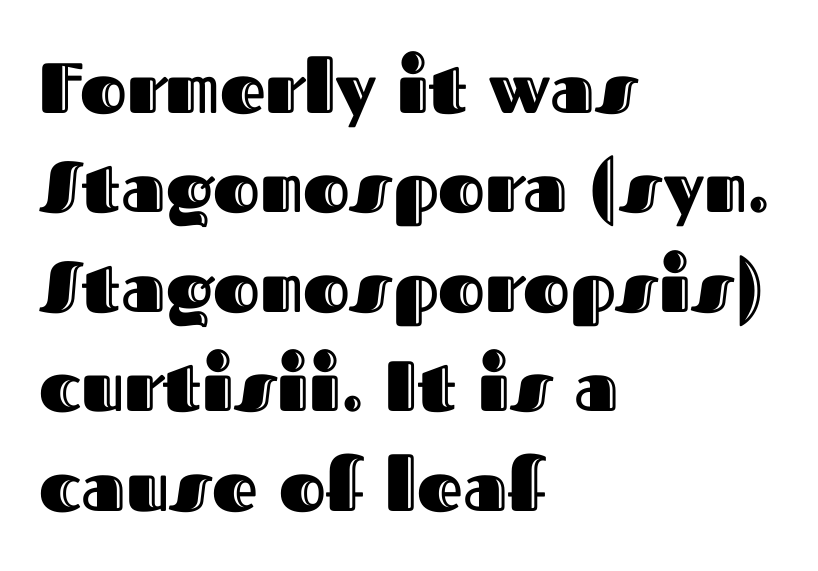
Q: Is the text italic (slanted)? A: No, it is upright.
Q: Is the text underlined? A: No.
Q: How is the paragraph aligned? A: Left-aligned.
Q: Is the spacing between letters normal or unusually wide? A: Normal.
Q: Is the spacing between lines tight, normal or loose? A: Normal.
Q: Width (condensed, normal, or wide)? A: Normal.
Q: x-height? A: Medium.
Q: Monospaced? A: No.
